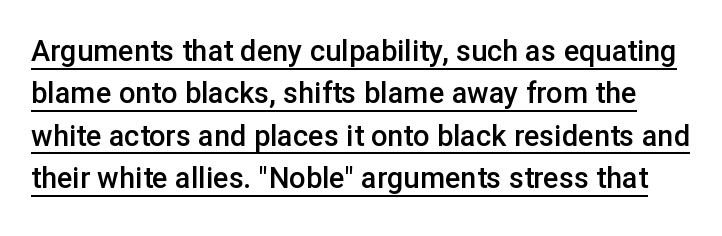
Caption: lettering with a line underneath. This is the in-between weight designers call semibold or demi. Nobody touched the tracking dial on this one. If you drew a line through each stem, it would be perfectly vertical. Are there feet on the stems? There aren't — it's a sans.
